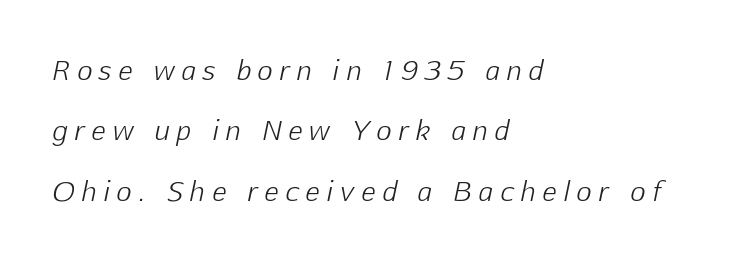
The compositor pushed each line to the left boundary. Underline: absent. Display-style spreading of the glyphs; the letterfit is very open. Posture: slanted. Think standard paragraph weight, or any step lighter than that.
